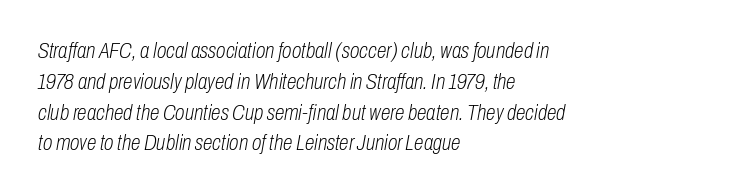
How would I describe the line gaps? Plain and ordinary. Italic? Definitely — the glyphs are oblique. Any mark beneath the type? The region is blank. The strokes are not fattened; the text isn't bold. These lines are set flush left with a ragged right edge. Spacing between characters is what you'd get straight out of the box.
